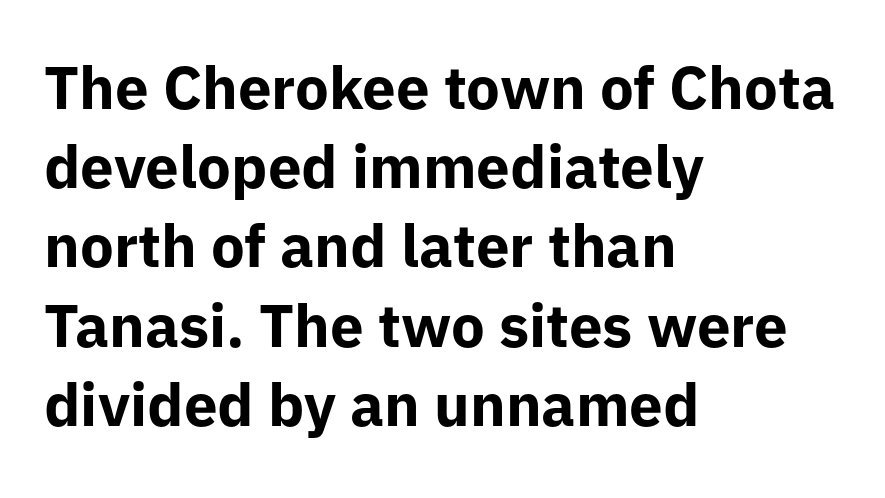
Q: Is the text bold? A: Yes.
Q: Is the text italic (slanted)? A: No, it is upright.
Q: Is the typeface a serif or a sans-serif typeface? A: Sans-serif.
Q: Is the text underlined? A: No.
Q: How is the paragraph aligned? A: Left-aligned.
Q: Is the spacing between letters normal or unusually wide? A: Normal.
Q: Is the spacing between lines tight, normal or loose? A: Normal.
Q: Width (condensed, normal, or wide)? A: Normal.
Q: Stroke contrast? A: Low.
Q: x-height? A: Medium.
Q: Monospaced? A: No.
